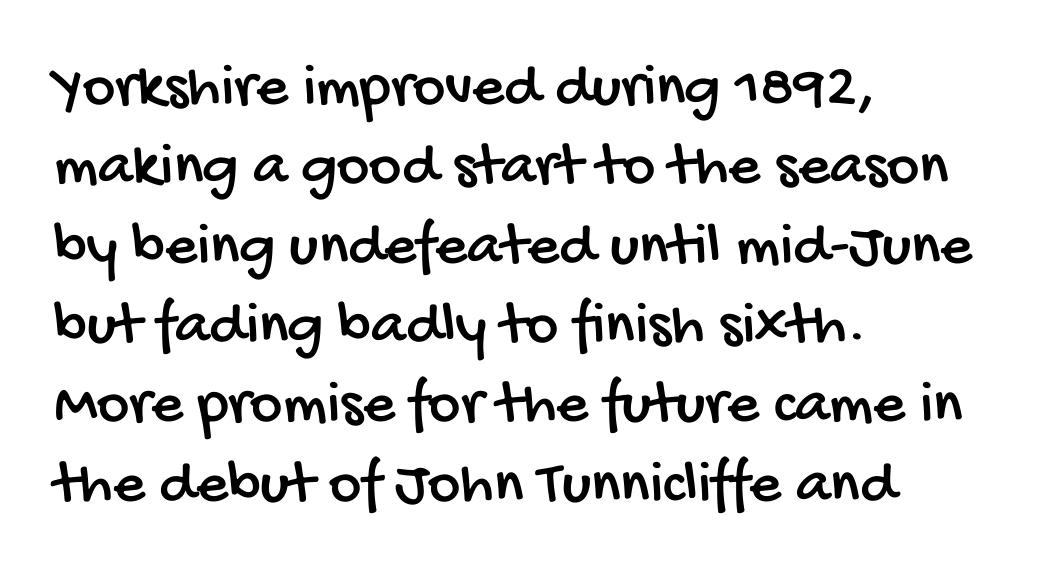
{"serif": "no", "width": "condensed", "stroke_contrast": "low", "x_height": "large", "monospaced": "no", "underline": "no", "align": "left", "line_spacing": "normal", "line_spacing_ratio": 1.28, "letter_spacing": "normal", "letter_spacing_em": 0.0, "glyph_px": 62}
